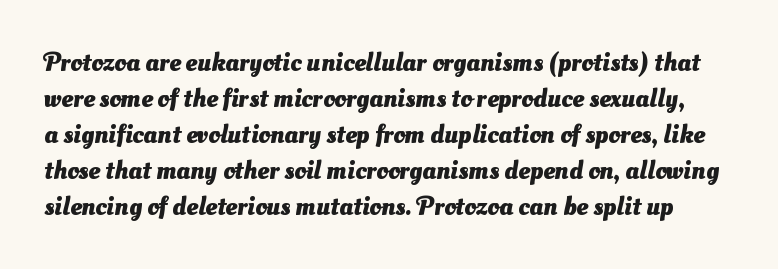
{"bold": "yes", "underline": "no", "line_spacing": "normal", "line_spacing_ratio": 1.38, "letter_spacing": "normal", "letter_spacing_em": 0.0, "glyph_px": 26}
